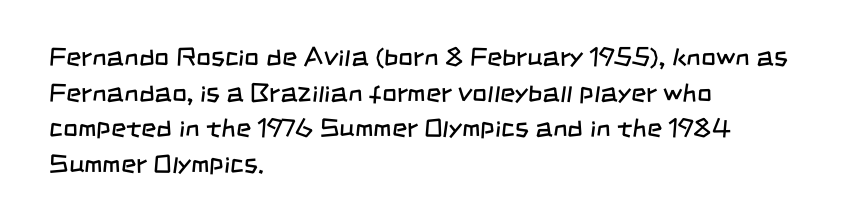
{"bold": "no", "underline": "no", "align": "left", "line_spacing": "normal", "line_spacing_ratio": 1.37, "letter_spacing": "normal", "letter_spacing_em": 0.0, "glyph_px": 26}
